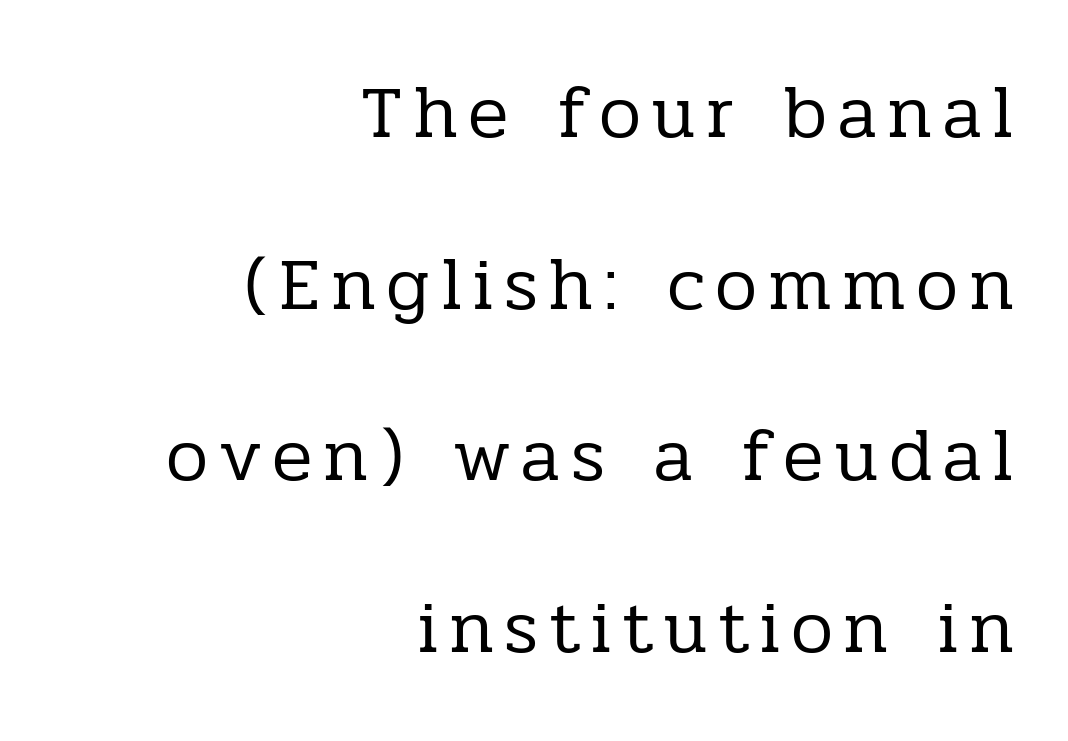
Yep, those are serifs on the letters. Do the letters lean? They stand straight. Regarding leading, the lines here are spaced well apart. Does the copy run flush right? Yes — the right margin is perfectly even. These lines are rendered in a variable-pitch font. Nobody drew a line under any word here.
